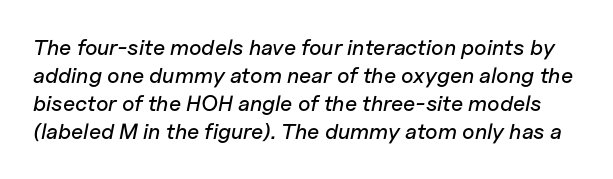
Vertical spacing — default. Looking at the ascenders, they clearly lean. Characters follow at the spacing the type designer built in. Anything drawn beneath the words? Only blank space.
